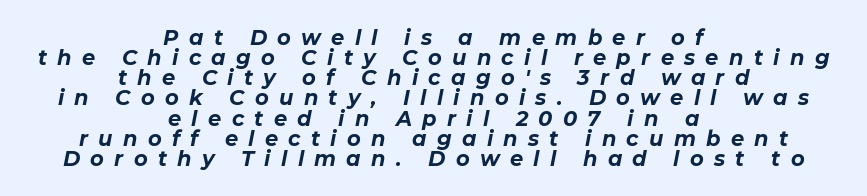
In terms of letterspacing, this is a distinctly airy, spread setting. The font is running at its bold setting. Bare-footed words on every line. Yep, that's italic — everything's leaning. The designer dialed line spacing down below the default.
